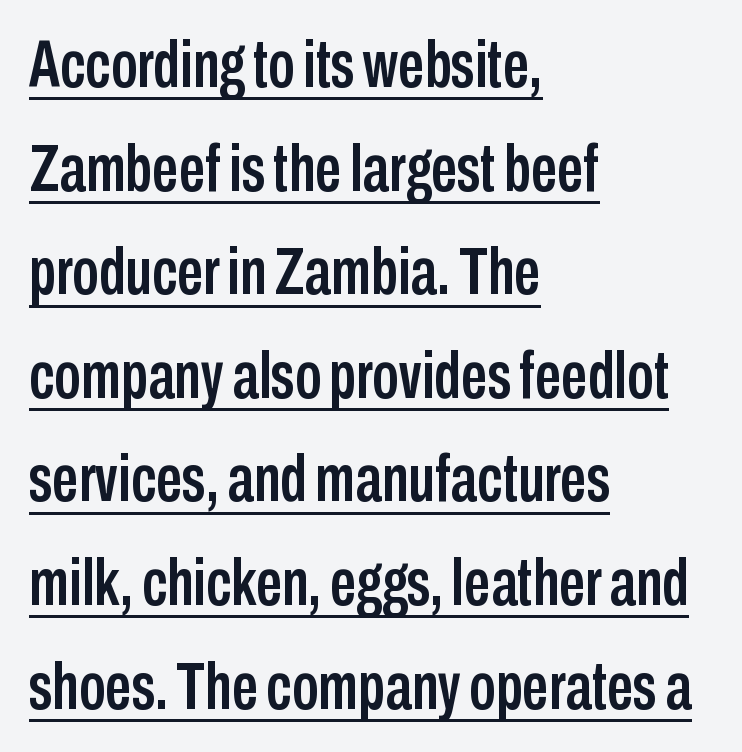
Unlike a traditional serif, this face leaves its strokes unadorned. Whoever set this chose a conventional vertical rhythm. Notice how a bar underscores the lettering throughout. Is this a fixed-width face? No — the glyphs have proportional, varying widths.
